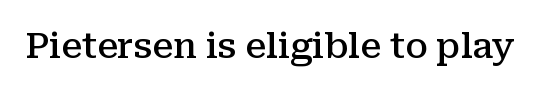
The image shows 35 px semibold serif type, upright; set normal letter spacing, not underlined; medium stroke contrast and a medium x-height.
